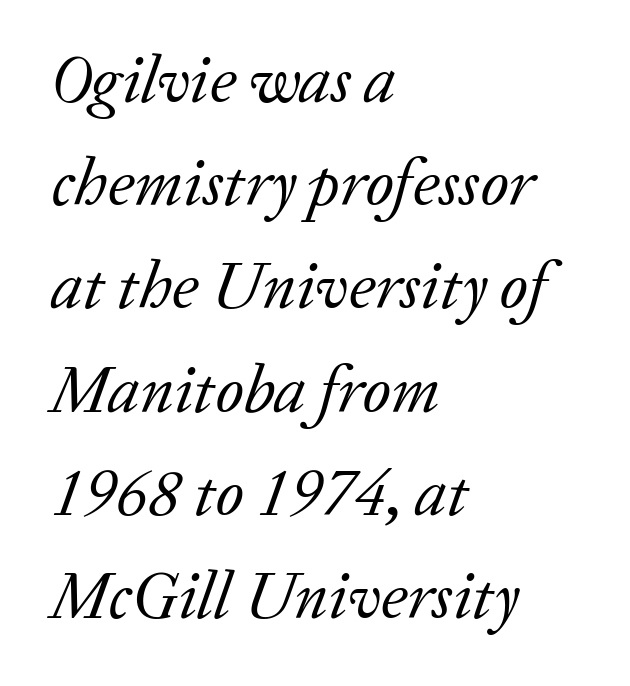
Q: Is the text bold? A: No.
Q: Is the text italic (slanted)? A: Yes, it leans right by about 20 degrees.
Q: Is the typeface a serif or a sans-serif typeface? A: Serif.
Q: Is the text underlined? A: No.
Q: How is the paragraph aligned? A: Left-aligned.
Q: Is the spacing between letters normal or unusually wide? A: Normal.
Q: Is the spacing between lines tight, normal or loose? A: Normal.
Q: Width (condensed, normal, or wide)? A: Normal.
Q: Stroke contrast? A: Low.
Q: x-height? A: Medium.
Q: Monospaced? A: No.
